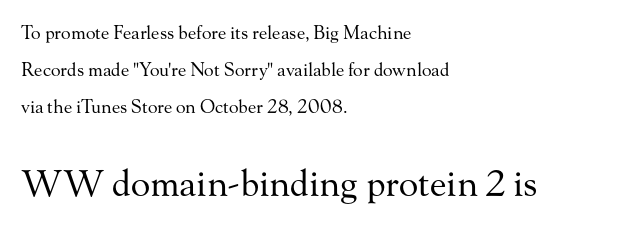
Q: Is the text bold? A: No.
Q: Is the text italic (slanted)? A: No, it is upright.
Q: Is the typeface a serif or a sans-serif typeface? A: Serif.
Q: Is the text underlined? A: No.
Q: How is the paragraph aligned? A: Left-aligned.
Q: Is the spacing between letters normal or unusually wide? A: Normal.
Q: Is the spacing between lines tight, normal or loose? A: Loose.
Q: Which block of text is set in a larger size, the first (top) or the second (bottom)? A: The second (bottom) one.
Q: Width (condensed, normal, or wide)? A: Normal.
Q: Stroke contrast? A: Medium.
Q: x-height? A: Small.
Q: Monospaced? A: No.
